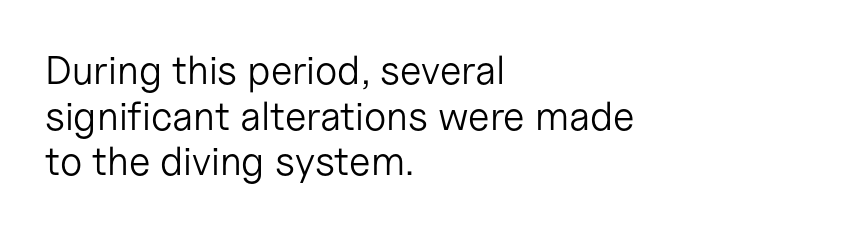
The image shows 40 px light sans-serif type, upright; set left-aligned, tight line spacing (1.14x), normal letter spacing, not underlined; low stroke contrast and a medium x-height.
